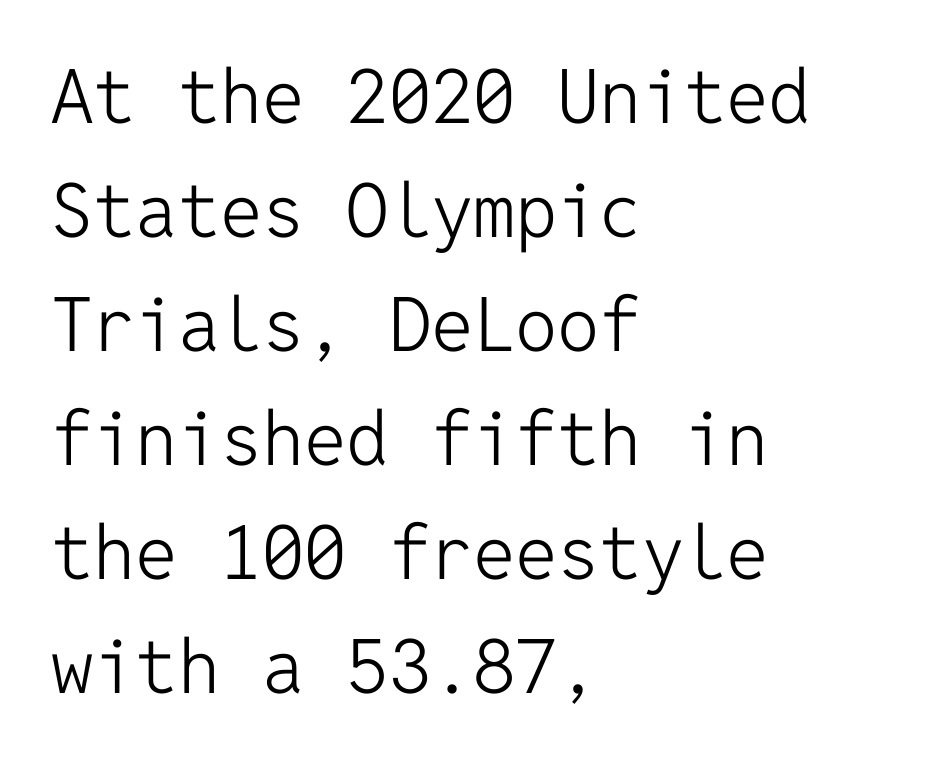
Q: Is the text bold? A: No.
Q: Is the text italic (slanted)? A: No, it is upright.
Q: Is the typeface a serif or a sans-serif typeface? A: Sans-serif.
Q: Is the text underlined? A: No.
Q: How is the paragraph aligned? A: Left-aligned.
Q: Is the spacing between letters normal or unusually wide? A: Normal.
Q: Is the spacing between lines tight, normal or loose? A: Normal.
Q: Width (condensed, normal, or wide)? A: Normal.
Q: Stroke contrast? A: Low.
Q: x-height? A: Medium.
Q: Monospaced? A: Yes.
